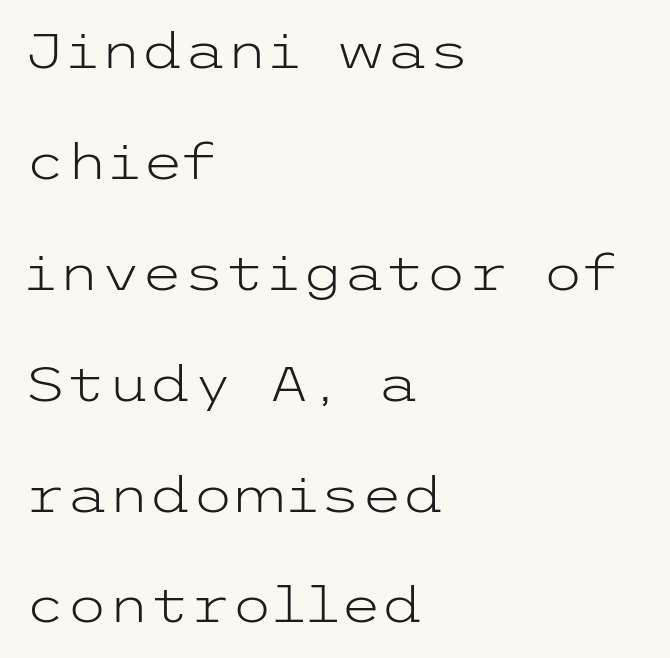
{"serif": "no", "italic": "no", "bold": "no", "weight": "light", "width": "wide", "stroke_contrast": "low", "x_height": "medium", "underline": "no", "align": "left", "line_spacing": "loose", "line_spacing_ratio": 2.31, "letter_spacing": "normal", "letter_spacing_em": 0.0, "glyph_px": 48}
